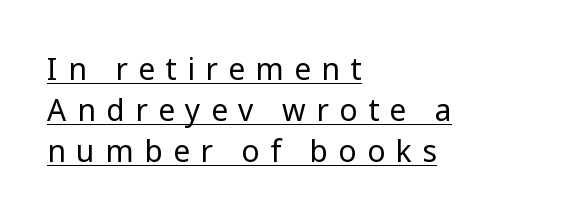
The text was rendered using a sans face with plain stroke endings. Does a line run under the words? Yes, clearly. Posture: upright roman. Each letter keeps its own natural width here, so spacing adapts to shape. In terms of leading, this rendering sits right in the middle. The type is letterspaced generously, with wide tracking.
